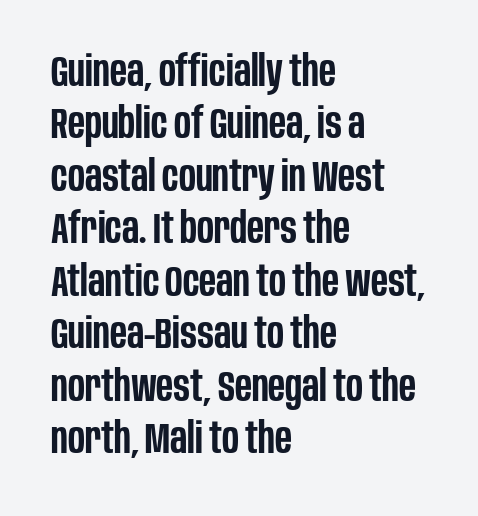
Are there feet on the stems? There aren't — it's a sans. Check the space under the baseline: it is left empty. Leftover space on each line is placed entirely after the last word. This is the regular roman posture of the typeface.
